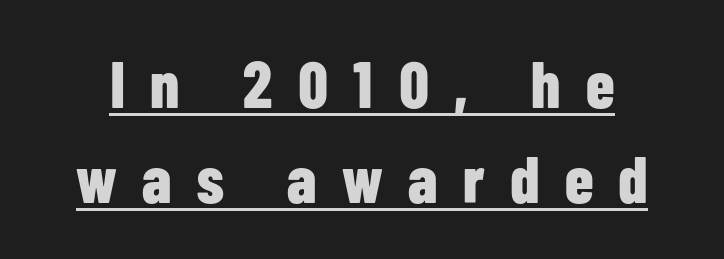
Q: Is the text bold? A: Yes.
Q: Is the text italic (slanted)? A: No, it is upright.
Q: Is the typeface a serif or a sans-serif typeface? A: Sans-serif.
Q: Is the text underlined? A: Yes.
Q: Is the spacing between letters normal or unusually wide? A: Unusually wide.
Q: Is the spacing between lines tight, normal or loose? A: Normal.
Q: Width (condensed, normal, or wide)? A: Condensed.
Q: Stroke contrast? A: Low.
Q: x-height? A: Medium.
Q: Monospaced? A: No.
